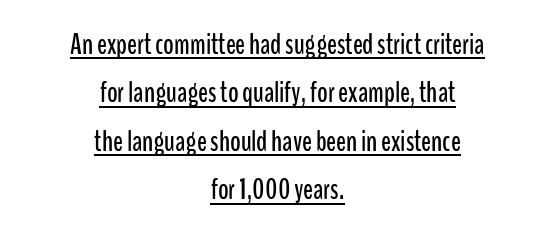
{"serif": "no", "italic": "no", "width": "condensed", "stroke_contrast": "low", "x_height": "medium", "monospaced": "no", "underline": "yes", "align": "center", "line_spacing": "normal", "line_spacing_ratio": 1.67, "letter_spacing": "normal", "letter_spacing_em": 0.0, "glyph_px": 29}
